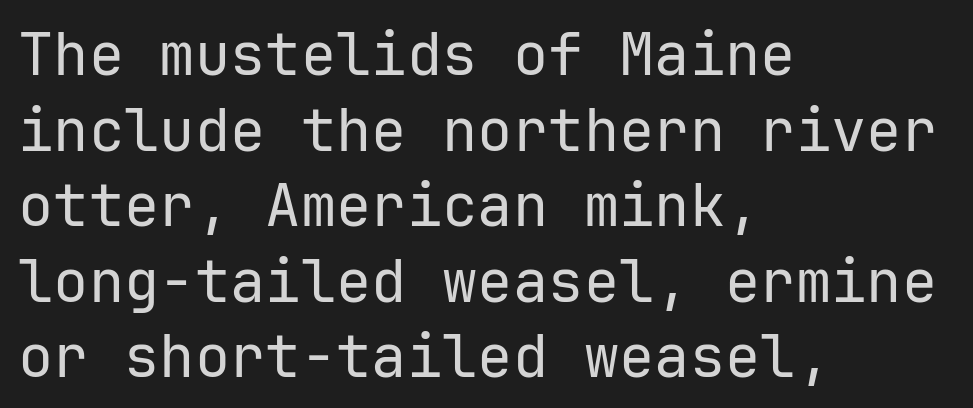
The rendering anchors every line to the left-hand side. The baseline area is clear. When letters stand straight like this, we call the style roman or upright. This sample keeps an unexceptional amount of space between lines.
